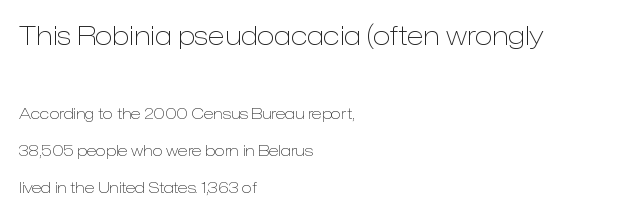
Nothing unusual about the tracking: characters are spaced as the font intends. Horizontal alignment here is leftward, the default for most running prose. Horizontal bands of white between lines are thick stripes. This is roman type, the default non-slanted kind.
